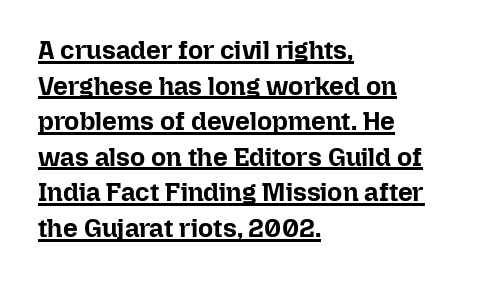
The image shows 26 px bold type, upright; set left-aligned, normal line spacing (1.37x), normal letter spacing, underlined.
